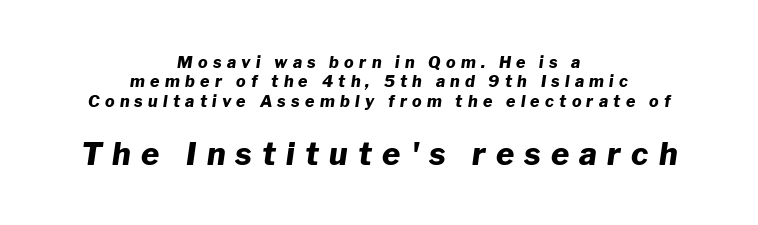
{"italic": "yes", "lean": "right", "slant_degrees": 8, "bold": "yes", "weight": "heavy", "width": "normal", "stroke_contrast": "low", "x_height": "medium", "monospaced": "no", "underline": "no", "align": "center", "line_spacing_ratio": 1.21, "letter_spacing": "wide", "letter_spacing_em": 0.33, "larger_block": "second", "size_ratio": 1.94, "glyph_px": 31}
